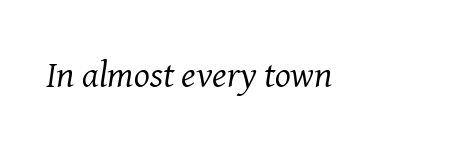
{"serif": "yes", "italic": "yes", "lean": "right", "slant_degrees": 8, "bold": "no", "weight": "regular", "width": "normal", "stroke_contrast": "medium", "x_height": "medium", "monospaced": "no", "underline": "no", "align": "left", "letter_spacing": "normal", "letter_spacing_em": 0.0, "glyph_px": 37}
